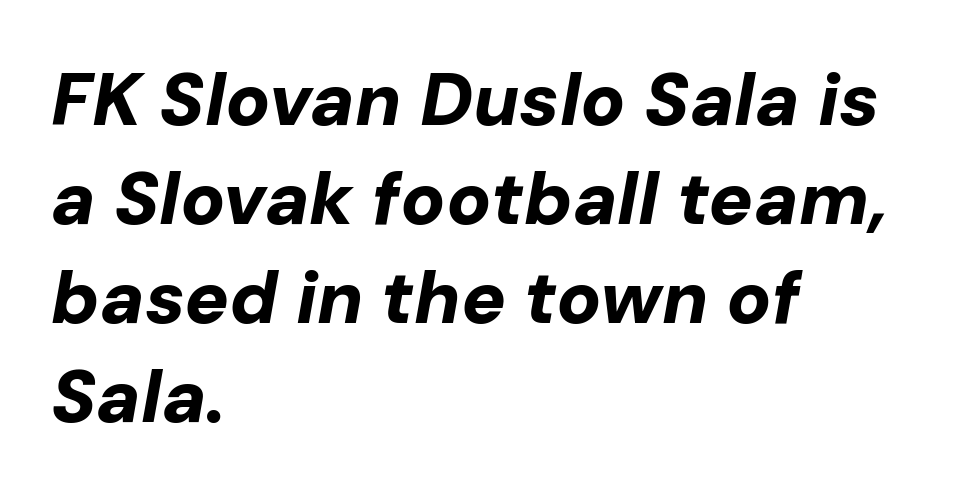
Q: Is the text bold? A: Yes.
Q: Is the text italic (slanted)? A: Yes, it leans right by about 10 degrees.
Q: Is the text underlined? A: No.
Q: How is the paragraph aligned? A: Left-aligned.
Q: Is the spacing between letters normal or unusually wide? A: Normal.
Q: Is the spacing between lines tight, normal or loose? A: Normal.
Q: Width (condensed, normal, or wide)? A: Normal.
Q: Stroke contrast? A: Low.
Q: x-height? A: Medium.
Q: Monospaced? A: No.
